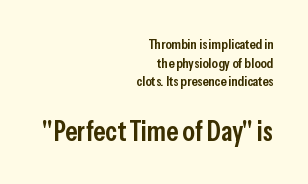
Q: Is the text bold? A: Semi-bold.
Q: Is the text italic (slanted)? A: No, it is upright.
Q: Is the typeface a serif or a sans-serif typeface? A: Sans-serif.
Q: Is the text underlined? A: No.
Q: How is the paragraph aligned? A: Right-aligned.
Q: Is the spacing between letters normal or unusually wide? A: Normal.
Q: Is the spacing between lines tight, normal or loose? A: Normal.
Q: Which block of text is set in a larger size, the first (top) or the second (bottom)? A: The second (bottom) one.
Q: Width (condensed, normal, or wide)? A: Condensed.
Q: Stroke contrast? A: Low.
Q: x-height? A: Medium.
Q: Monospaced? A: No.
